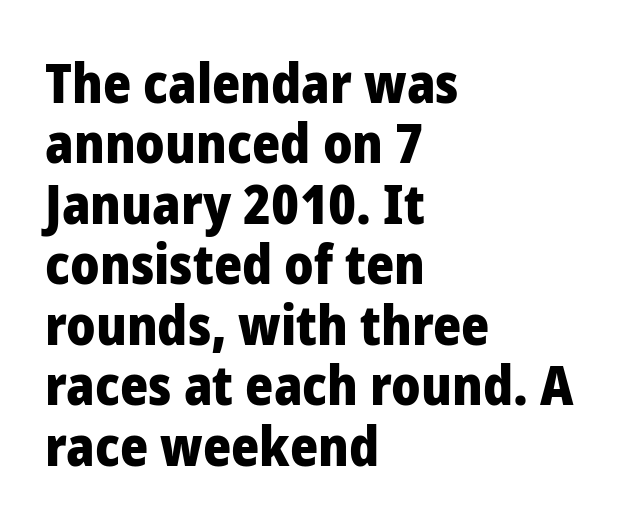
The image shows 54 px heavy sans-serif type, upright; set left-aligned, tight line spacing (1.12x), normal letter spacing, not underlined; low stroke contrast and a medium x-height.
